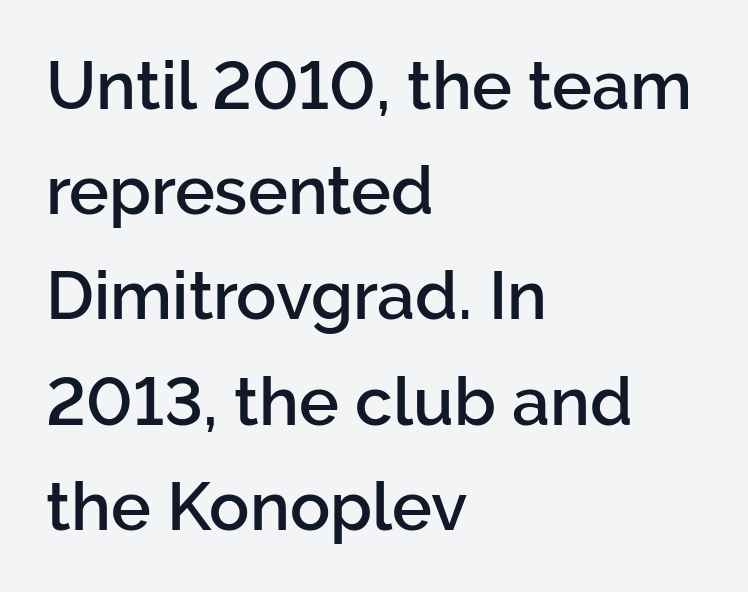
The image shows 67 px semibold sans-serif type, upright; set left-aligned, normal line spacing (1.57x), normal letter spacing, not underlined; low stroke contrast and a medium x-height.
